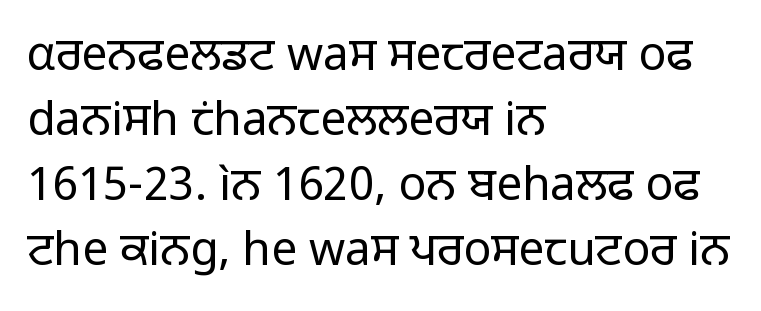
Q: Is the text bold? A: No.
Q: Is the text italic (slanted)? A: No, it is upright.
Q: Is the typeface a serif or a sans-serif typeface? A: Sans-serif.
Q: Is the text underlined? A: No.
Q: How is the paragraph aligned? A: Left-aligned.
Q: Is the spacing between letters normal or unusually wide? A: Normal.
Q: Is the spacing between lines tight, normal or loose? A: Normal.
Q: Width (condensed, normal, or wide)? A: Normal.
Q: Stroke contrast? A: Low.
Q: x-height? A: Medium.
Q: Monospaced? A: No.
